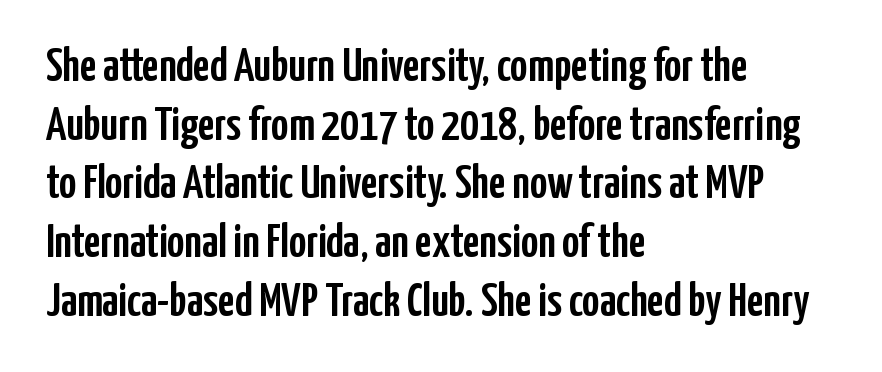
Whoever set this chose a conventional vertical rhythm. Nobody touched the tracking dial on this one. Grotesque or geometric, the face here clearly has no serifs. Every row of glyphs begins at an identical x-position on the left. Think of a printed novel: that variable character pitch is what you see here.
